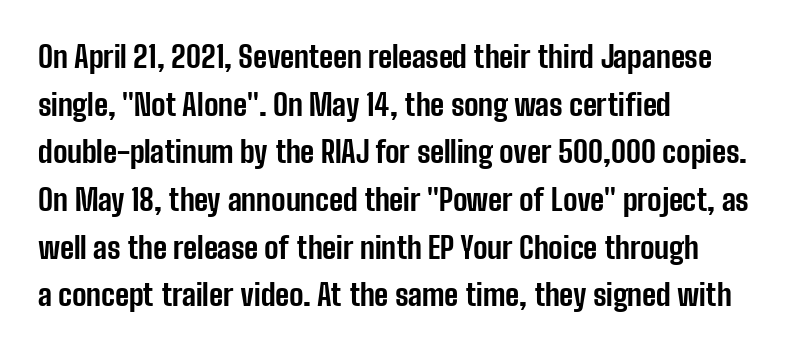
The image shows 30 px bold, condensed sans-serif type, upright; set left-aligned, normal line spacing (1.59x), normal letter spacing, not underlined; low stroke contrast and a medium x-height.
